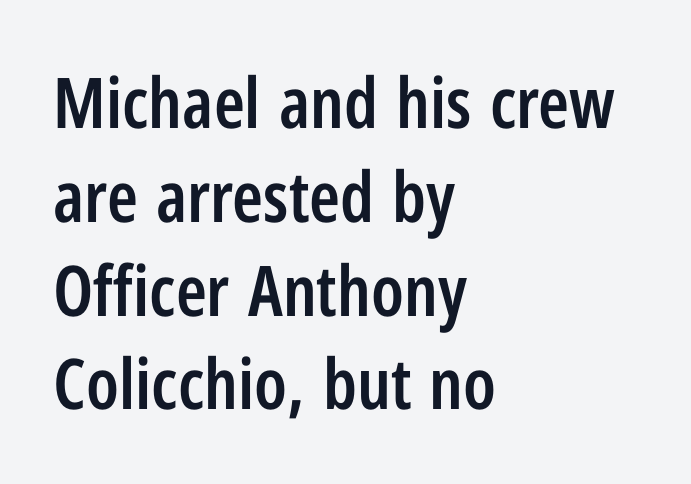
The image shows 70 px semibold, condensed sans-serif type, upright; set left-aligned, normal line spacing (1.34x), normal letter spacing, not underlined; low stroke contrast and a medium x-height.
